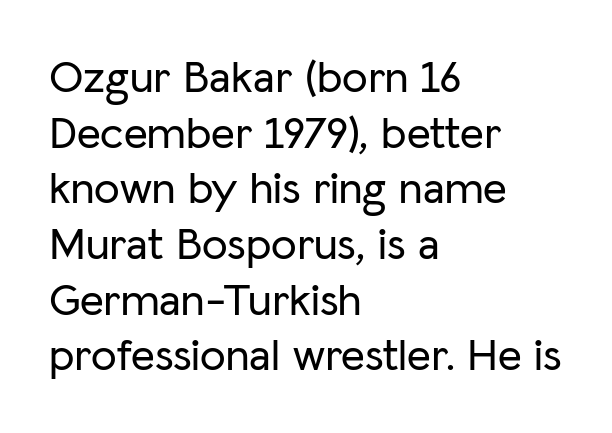
The image shows 46 px sans-serif type, upright; set left-aligned, line spacing 1.21x, normal letter spacing, not underlined; low stroke contrast and a medium x-height.
